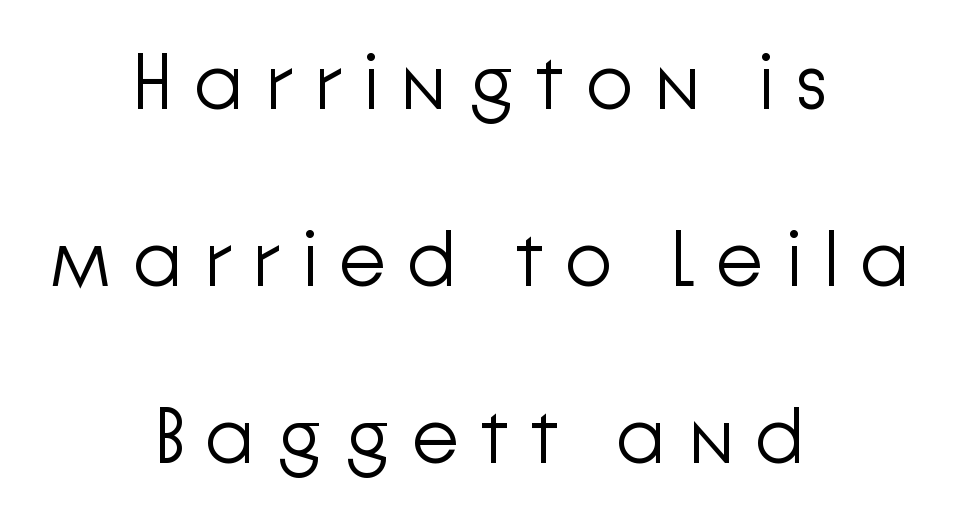
Q: Is the text bold? A: No.
Q: Is the text italic (slanted)? A: No, it is upright.
Q: Is the typeface a serif or a sans-serif typeface? A: Sans-serif.
Q: Is the text underlined? A: No.
Q: How is the paragraph aligned? A: Centered.
Q: Is the spacing between letters normal or unusually wide? A: Unusually wide.
Q: Is the spacing between lines tight, normal or loose? A: Loose.
Q: Width (condensed, normal, or wide)? A: Normal.
Q: Stroke contrast? A: Low.
Q: x-height? A: Medium.
Q: Monospaced? A: No.
